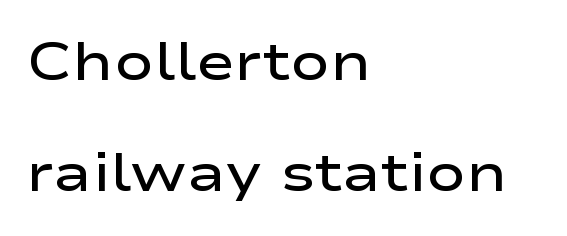
Q: Is the text bold? A: Semi-bold.
Q: Is the text italic (slanted)? A: No, it is upright.
Q: Is the typeface a serif or a sans-serif typeface? A: Sans-serif.
Q: Is the text underlined? A: No.
Q: How is the paragraph aligned? A: Left-aligned.
Q: Is the spacing between letters normal or unusually wide? A: Normal.
Q: Is the spacing between lines tight, normal or loose? A: Loose.
Q: Width (condensed, normal, or wide)? A: Wide.
Q: Stroke contrast? A: Low.
Q: x-height? A: Medium.
Q: Monospaced? A: No.
